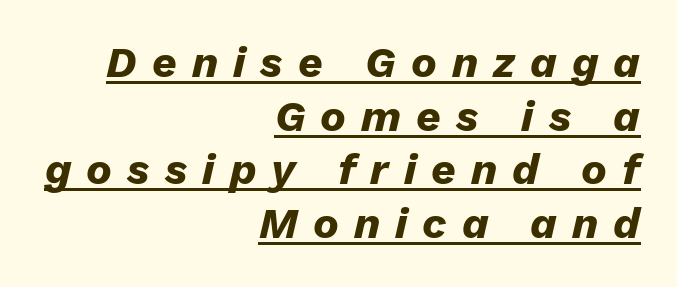
The image shows 43 px heavy type, italic (leaning right); set right-aligned, normal line spacing (1.25x), unusually wide letter spacing (+0.35 em), underlined; low stroke contrast and a medium x-height.
